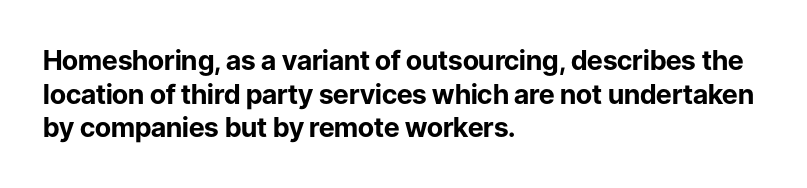
{"italic": "no", "bold": "yes", "underline": "no", "align": "left", "line_spacing": "normal", "line_spacing_ratio": 1.25, "letter_spacing": "normal", "letter_spacing_em": 0.0, "glyph_px": 27}
